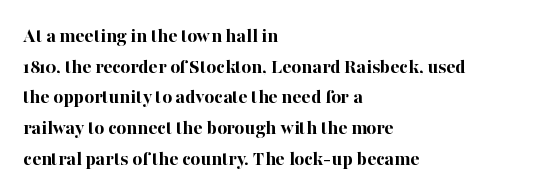
The image shows 21 px bold type, upright; set left-aligned, normal line spacing (1.46x), normal letter spacing, not underlined.
